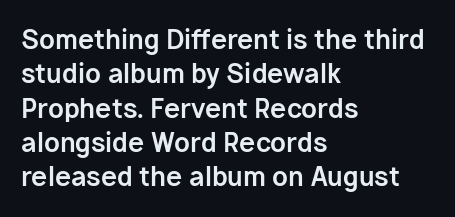
The image shows 26 px bold type, upright; set left-aligned, normal line spacing (1.32x), normal letter spacing, not underlined.
